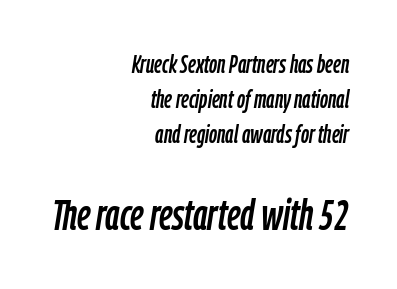
Is this a fixed-width face? No — the glyphs have proportional, varying widths. The paragraph has a hard right edge and a soft left edge. Small over large — that's the arrangement of the two blocks here. A bare baseline throughout the passage. What's the leading like? Ordinary, nothing unusual.
